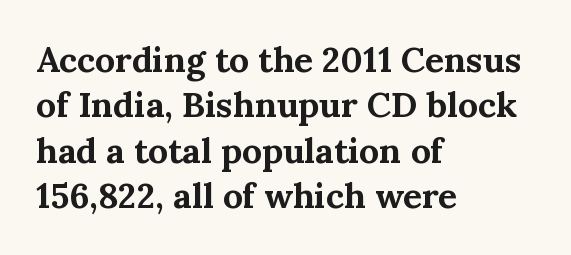
{"serif": "yes", "italic": "no", "bold": "yes", "weight": "bold", "width": "normal", "stroke_contrast": "medium", "x_height": "medium", "monospaced": "no", "underline": "no", "align": "left", "line_spacing": "normal", "line_spacing_ratio": 1.3, "letter_spacing": "normal", "letter_spacing_em": 0.0, "glyph_px": 35}
